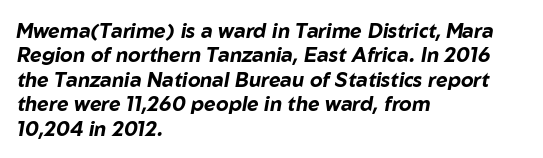
Q: Is the text bold? A: Yes.
Q: Is the text italic (slanted)? A: Yes, it leans right by about 10 degrees.
Q: Is the text underlined? A: No.
Q: How is the paragraph aligned? A: Left-aligned.
Q: Is the spacing between letters normal or unusually wide? A: Normal.
